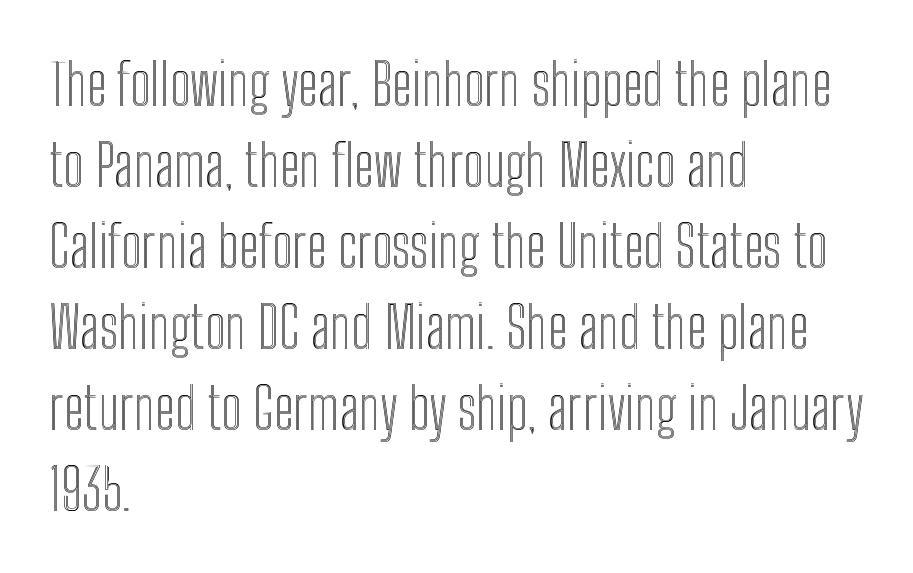
The image shows 57 px condensed type, upright; set left-aligned, normal line spacing (1.42x), normal letter spacing, not underlined; a medium x-height.
